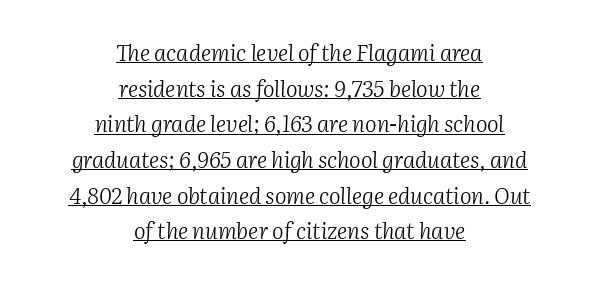
A student would call this center alignment; a typographer would say set centered. The font is comparable to plain body text, perhaps lighter. Caption: lettering with a line underneath. Yep, that's italic — everything's leaning. Notice how descenders clear the ascenders below comfortably — that's standard leading.
